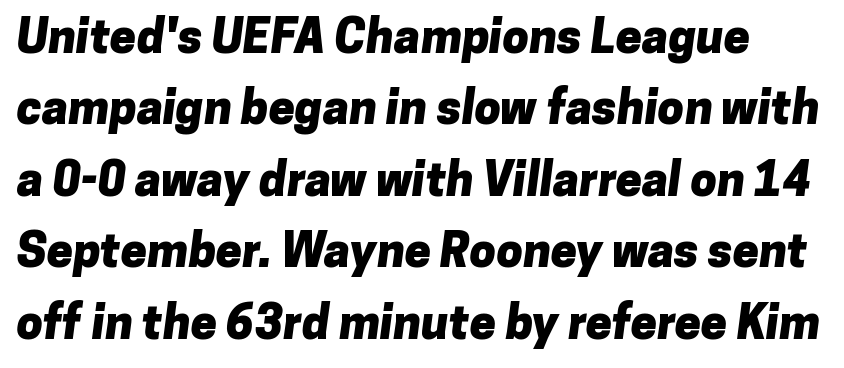
Q: Is the text bold? A: Yes.
Q: Is the typeface a serif or a sans-serif typeface? A: Sans-serif.
Q: Is the text underlined? A: No.
Q: Is the spacing between letters normal or unusually wide? A: Normal.
Q: Is the spacing between lines tight, normal or loose? A: Normal.
Q: Width (condensed, normal, or wide)? A: Normal.
Q: Stroke contrast? A: Low.
Q: x-height? A: Medium.
Q: Monospaced? A: No.
